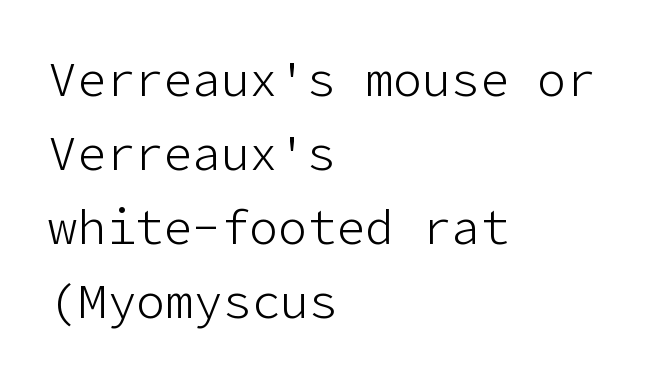
{"serif": "no", "italic": "no", "bold": "no", "weight": "light", "width": "normal", "stroke_contrast": "low", "x_height": "medium", "underline": "no", "align": "left", "line_spacing": "normal", "line_spacing_ratio": 1.54, "letter_spacing": "normal", "letter_spacing_em": 0.0, "glyph_px": 48}
